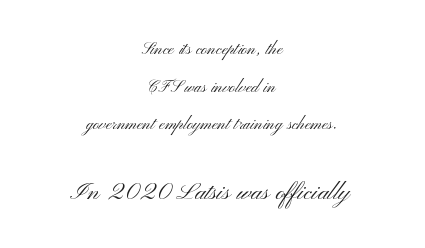
Q: Is the text bold? A: No.
Q: Is the text italic (slanted)? A: Yes.
Q: Is the typeface a serif or a sans-serif typeface? A: Sans-serif.
Q: Is the text underlined? A: No.
Q: How is the paragraph aligned? A: Centered.
Q: Is the spacing between letters normal or unusually wide? A: Normal.
Q: Which block of text is set in a larger size, the first (top) or the second (bottom)? A: The second (bottom) one.
Q: Width (condensed, normal, or wide)? A: Wide.
Q: Stroke contrast? A: Medium.
Q: x-height? A: Small.
Q: Monospaced? A: No.
